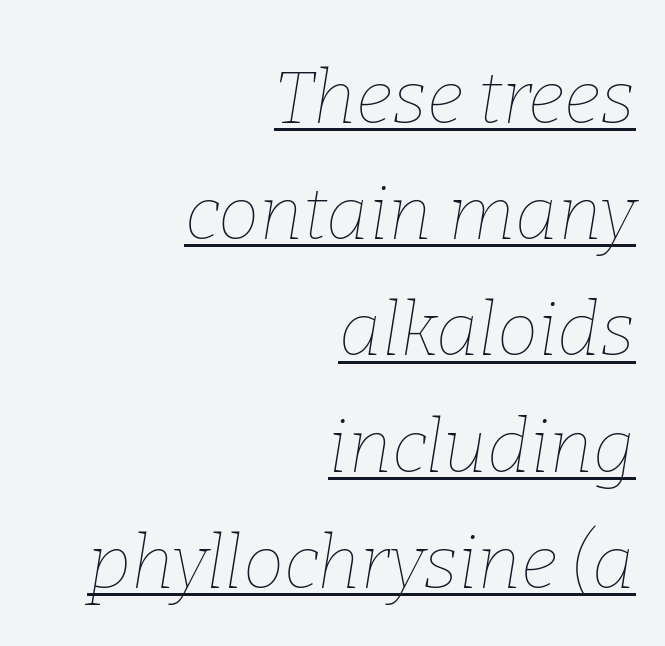
Q: Is the text bold? A: No.
Q: Is the text italic (slanted)? A: Yes, it leans right by about 9 degrees.
Q: Is the text underlined? A: Yes.
Q: How is the paragraph aligned? A: Right-aligned.
Q: Is the spacing between letters normal or unusually wide? A: Normal.
Q: Is the spacing between lines tight, normal or loose? A: Normal.
Q: Width (condensed, normal, or wide)? A: Normal.
Q: Stroke contrast? A: Low.
Q: x-height? A: Medium.
Q: Monospaced? A: No.
